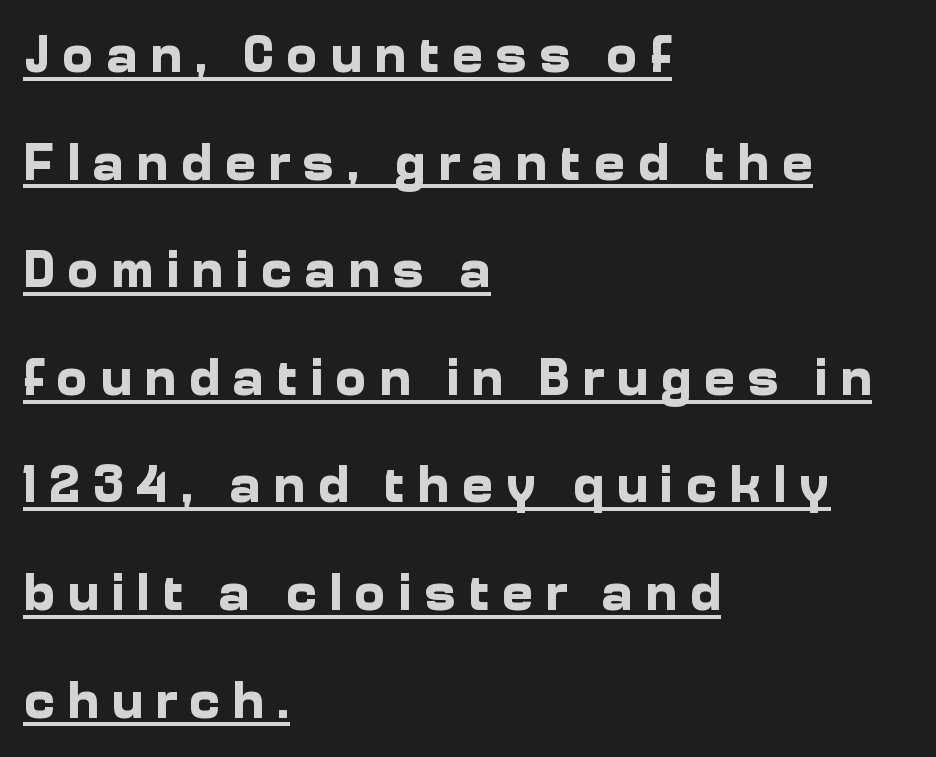
Q: Is the text bold? A: Yes.
Q: Is the text italic (slanted)? A: No, it is upright.
Q: Is the typeface a serif or a sans-serif typeface? A: Sans-serif.
Q: Is the text underlined? A: Yes.
Q: How is the paragraph aligned? A: Left-aligned.
Q: Is the spacing between letters normal or unusually wide? A: Unusually wide.
Q: Is the spacing between lines tight, normal or loose? A: Loose.
Q: Width (condensed, normal, or wide)? A: Normal.
Q: Stroke contrast? A: Low.
Q: x-height? A: Medium.
Q: Monospaced? A: No.
